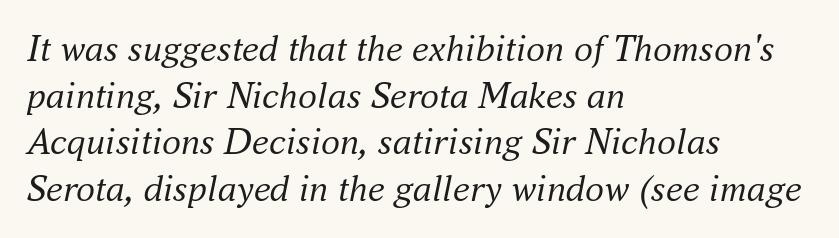
Q: Is the text bold? A: No.
Q: Is the text italic (slanted)? A: Yes, it leans right by about 16 degrees.
Q: Is the typeface a serif or a sans-serif typeface? A: Serif.
Q: Is the text underlined? A: No.
Q: How is the paragraph aligned? A: Left-aligned.
Q: Is the spacing between letters normal or unusually wide? A: Normal.
Q: Width (condensed, normal, or wide)? A: Normal.
Q: Stroke contrast? A: Medium.
Q: x-height? A: Small.
Q: Monospaced? A: No.
